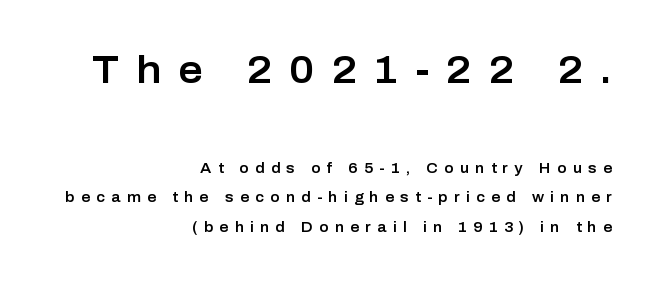
Between these two stacked blocks, the higher one wins on size. The type family on display is of the sans-serif kind. The zone under the glyphs is completely vacant. Ascenders rise straight up at ninety degrees. This sample trades compactness for vertical openness between lines. Varying glyph widths throughout — classic text-font behaviour.
